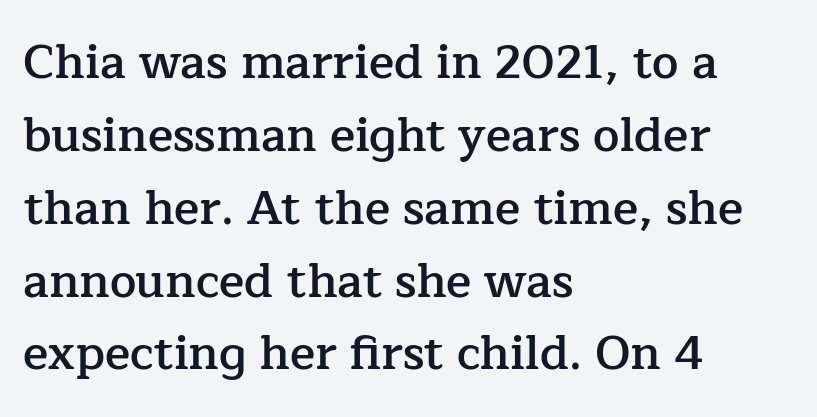
Q: Is the text bold? A: Semi-bold.
Q: Is the text italic (slanted)? A: No, it is upright.
Q: Is the typeface a serif or a sans-serif typeface? A: Serif.
Q: Is the text underlined? A: No.
Q: How is the paragraph aligned? A: Left-aligned.
Q: Is the spacing between letters normal or unusually wide? A: Normal.
Q: Is the spacing between lines tight, normal or loose? A: Normal.
Q: Width (condensed, normal, or wide)? A: Normal.
Q: Stroke contrast? A: Low.
Q: x-height? A: Medium.
Q: Monospaced? A: No.
